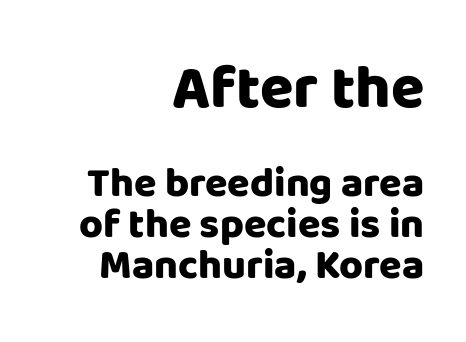
Q: Is the text bold? A: Yes.
Q: Is the text italic (slanted)? A: No, it is upright.
Q: Is the typeface a serif or a sans-serif typeface? A: Sans-serif.
Q: Is the text underlined? A: No.
Q: How is the paragraph aligned? A: Right-aligned.
Q: Is the spacing between letters normal or unusually wide? A: Normal.
Q: Is the spacing between lines tight, normal or loose? A: Tight.
Q: Which block of text is set in a larger size, the first (top) or the second (bottom)? A: The first (top) one.
Q: Width (condensed, normal, or wide)? A: Normal.
Q: Stroke contrast? A: Low.
Q: x-height? A: Large.
Q: Monospaced? A: No.
